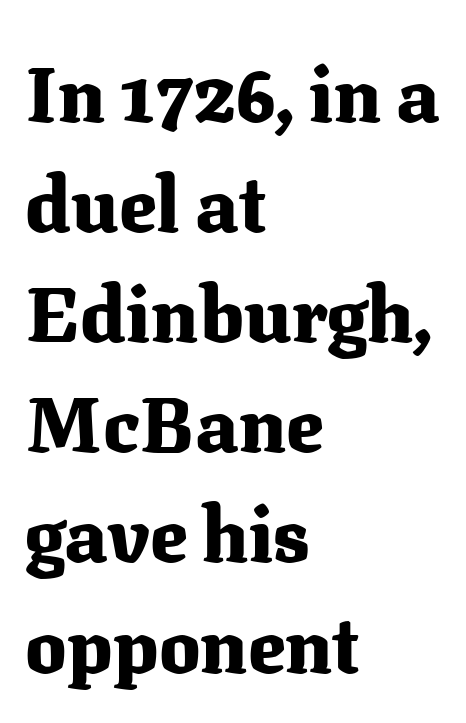
Q: Is the text bold? A: Yes.
Q: Is the text italic (slanted)? A: No, it is upright.
Q: Is the typeface a serif or a sans-serif typeface? A: Serif.
Q: Is the text underlined? A: No.
Q: How is the paragraph aligned? A: Left-aligned.
Q: Is the spacing between letters normal or unusually wide? A: Normal.
Q: Is the spacing between lines tight, normal or loose? A: Normal.
Q: Width (condensed, normal, or wide)? A: Normal.
Q: Stroke contrast? A: Medium.
Q: x-height? A: Medium.
Q: Monospaced? A: No.
